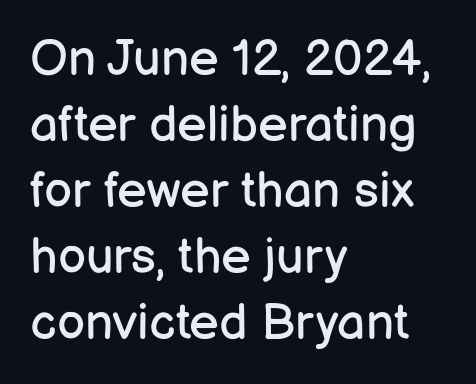
The image shows 50 px regular-weight sans-serif type, upright; set left-aligned, normal line spacing (1.32x), normal letter spacing, not underlined; low stroke contrast and a medium x-height.
